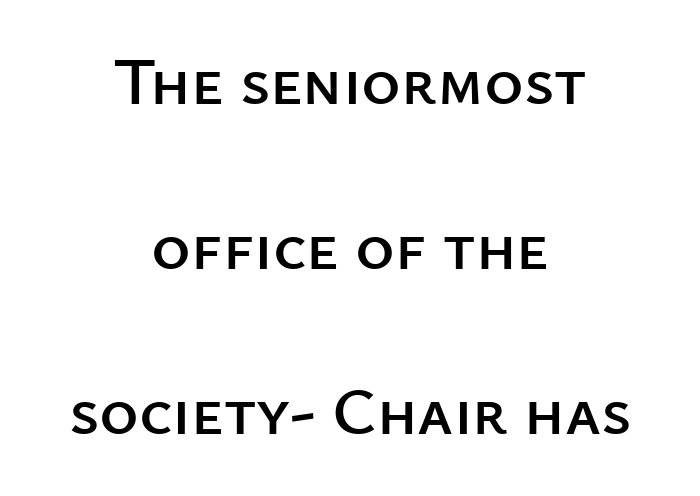
{"serif": "no", "italic": "no", "width": "normal", "stroke_contrast": "low", "x_height": "medium", "monospaced": "no", "underline": "no", "align": "center", "line_spacing": "loose", "line_spacing_ratio": 2.46, "letter_spacing": "normal", "letter_spacing_em": 0.0, "glyph_px": 67}
